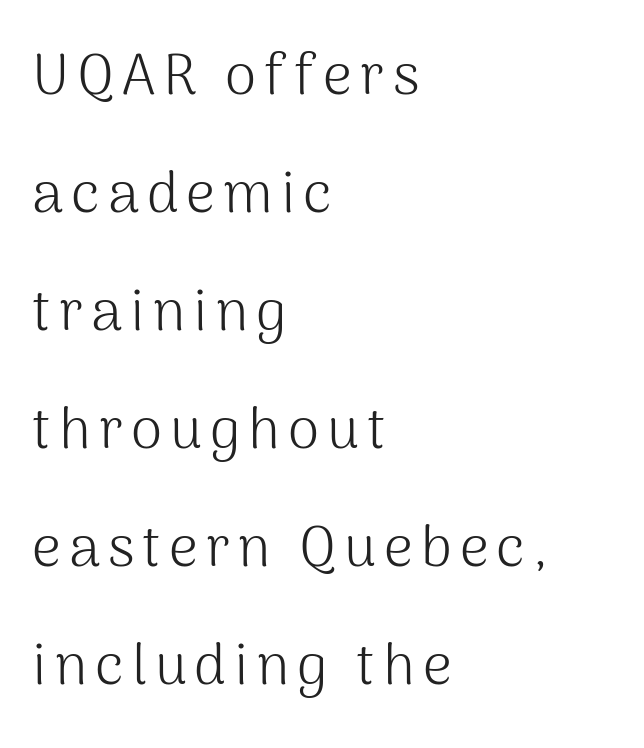
Notice how the passage keeps a crisp vertical edge on the left only. Serifs: no, the terminals of the letterforms are clean. This sample uses an upright cut, with every glyph sitting square on the baseline. Any mark beneath the type? The region is blank. Proportional: the letters do not fall into vertical columns. Nothing heavy about these letters — not bold at all.
